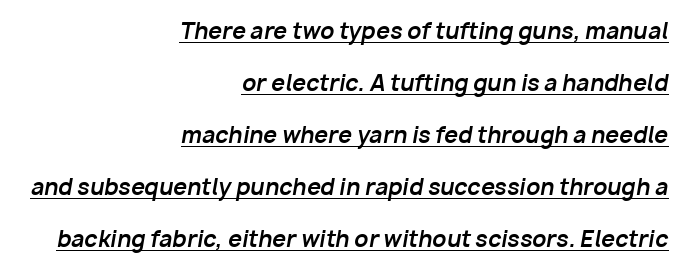
{"italic": "yes", "lean": "right", "slant_degrees": 10, "bold": "yes", "underline": "yes", "align": "right", "line_spacing": "loose", "line_spacing_ratio": 2.36, "letter_spacing": "normal", "letter_spacing_em": 0.0, "glyph_px": 22}
